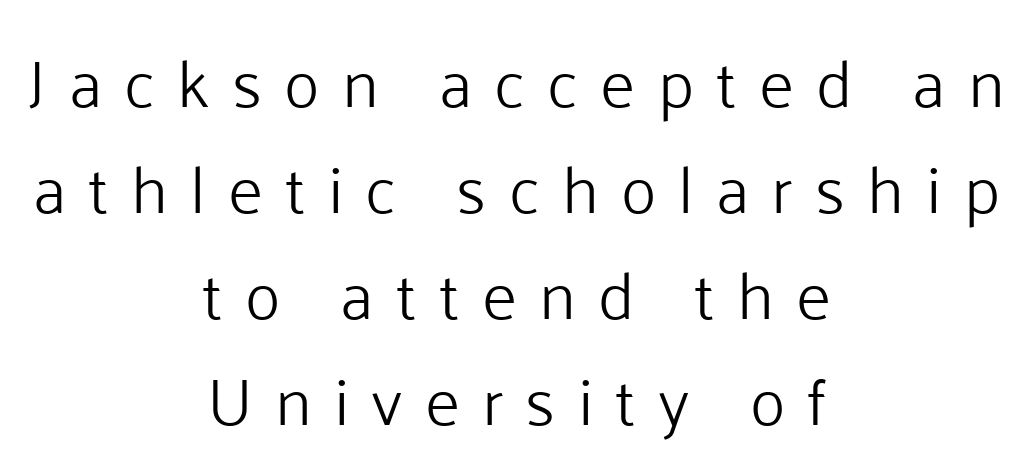
In terms of letterform style, serifs are entirely absent. Leftover space on each line is divided equally before and after the words. Ink coverage per letter is moderate at most. This sample has the flowing, uneven cadence of proportional lettering. How would I describe the line gaps? Plain and ordinary. Descenders are the only things crossing below the line.
